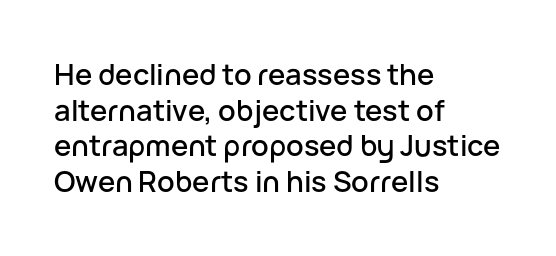
The image shows 29 px sans-serif type, upright; set left-aligned, line spacing 1.23x, normal letter spacing, not underlined; low stroke contrast and a medium x-height.
